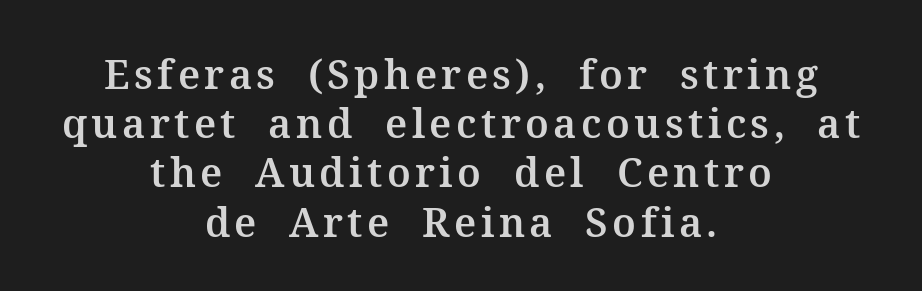
{"serif": "yes", "italic": "no", "width": "normal", "stroke_contrast": "medium", "x_height": "medium", "monospaced": "no", "underline": "no", "align": "center", "line_spacing_ratio": 1.23, "glyph_px": 40}
